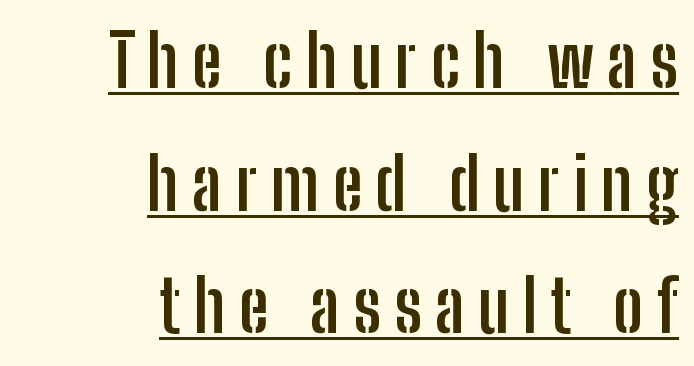
{"serif": "no", "italic": "no", "bold": "yes", "weight": "semibold", "width": "condensed", "stroke_contrast": "low", "x_height": "medium", "monospaced": "no", "underline": "yes", "align": "right", "line_spacing": "normal", "line_spacing_ratio": 1.68, "glyph_px": 73}
